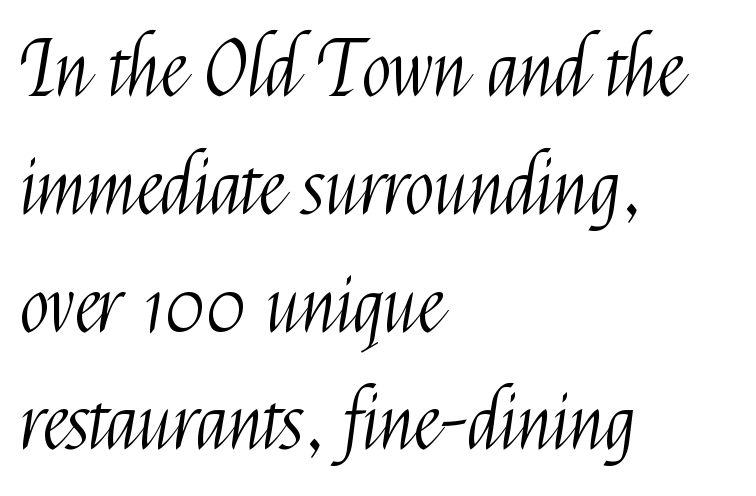
{"serif": "no", "bold": "no", "weight": "light", "width": "condensed", "stroke_contrast": "medium", "x_height": "medium", "monospaced": "no", "underline": "no", "align": "left", "line_spacing": "normal", "line_spacing_ratio": 1.53, "letter_spacing": "normal", "letter_spacing_em": 0.0, "glyph_px": 77}
